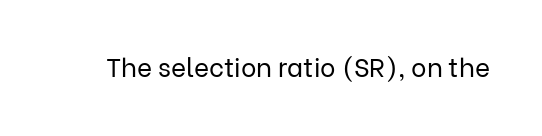
A roman cut, with each character standing at attention. Decoration check: the copy has no underline. The gaps between neighbouring characters are ordinary and unremarkable. Bold? No — there's no thickening of the strokes.
